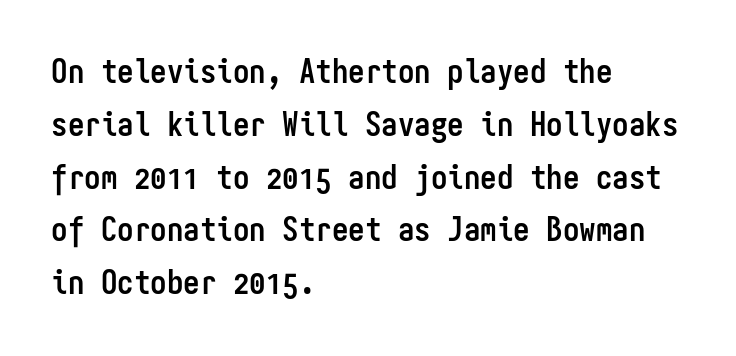
Q: Is the text bold? A: Yes.
Q: Is the text italic (slanted)? A: No, it is upright.
Q: Is the typeface a serif or a sans-serif typeface? A: Sans-serif.
Q: Is the text underlined? A: No.
Q: How is the paragraph aligned? A: Left-aligned.
Q: Is the spacing between letters normal or unusually wide? A: Normal.
Q: Is the spacing between lines tight, normal or loose? A: Normal.
Q: Width (condensed, normal, or wide)? A: Condensed.
Q: Stroke contrast? A: Low.
Q: x-height? A: Medium.
Q: Monospaced? A: Yes.
